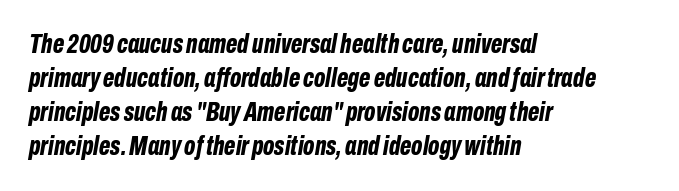
Q: Is the text bold? A: Yes.
Q: Is the text italic (slanted)? A: Yes, it leans right by about 10 degrees.
Q: Is the text underlined? A: No.
Q: How is the paragraph aligned? A: Left-aligned.
Q: Is the spacing between letters normal or unusually wide? A: Normal.
Q: Is the spacing between lines tight, normal or loose? A: Normal.
